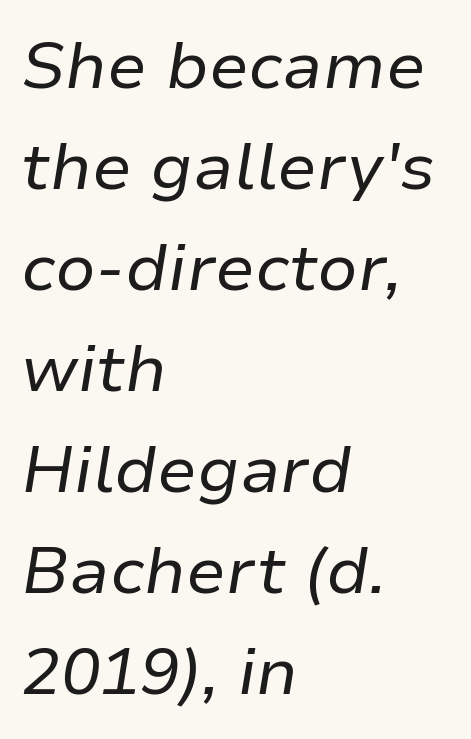
The image shows 66 px regular-weight type, italic (leaning right); set left-aligned, normal line spacing (1.53x), normal letter spacing, not underlined; low stroke contrast and a medium x-height.
